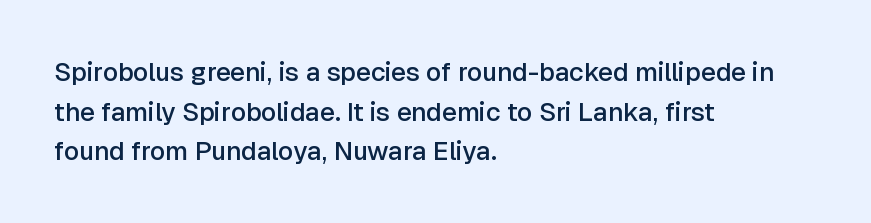
Q: Is the text bold? A: Semi-bold.
Q: Is the text italic (slanted)? A: No, it is upright.
Q: Is the text underlined? A: No.
Q: How is the paragraph aligned? A: Left-aligned.
Q: Is the spacing between letters normal or unusually wide? A: Normal.
Q: Is the spacing between lines tight, normal or loose? A: Normal.
